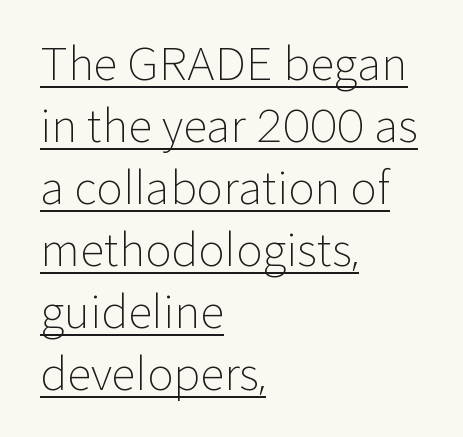
The image shows 45 px light sans-serif type, upright; set left-aligned, normal line spacing (1.38x), normal letter spacing, underlined; low stroke contrast and a medium x-height.
